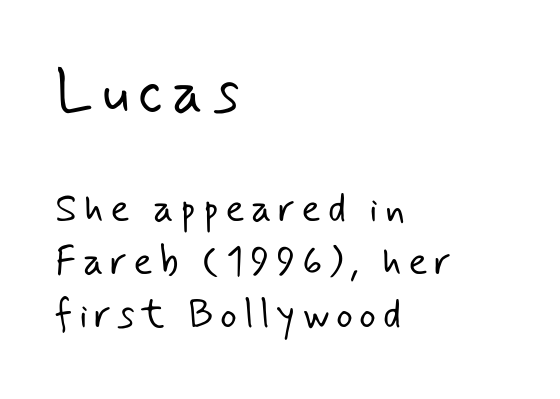
{"serif": "no", "bold": "no", "weight": "light", "width": "normal", "stroke_contrast": "low", "x_height": "small", "monospaced": "no", "underline": "no", "align": "left", "line_spacing": "normal", "line_spacing_ratio": 1.33, "larger_block": "first", "size_ratio": 1.5, "glyph_px": 60}
